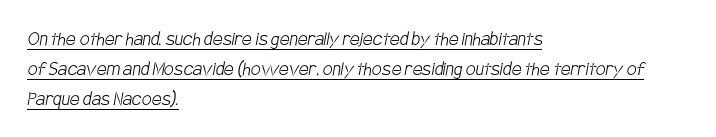
The image shows 22 px text type; set left-aligned, normal line spacing (1.36x), normal letter spacing, underlined.
